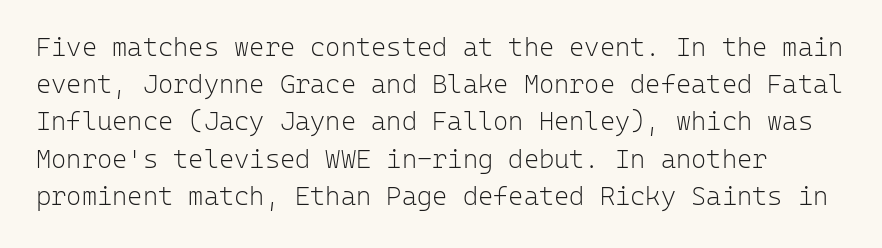
Q: Is the text bold? A: No.
Q: Is the text italic (slanted)? A: No, it is upright.
Q: Is the text underlined? A: No.
Q: Is the spacing between letters normal or unusually wide? A: Normal.
Q: Is the spacing between lines tight, normal or loose? A: Normal.
